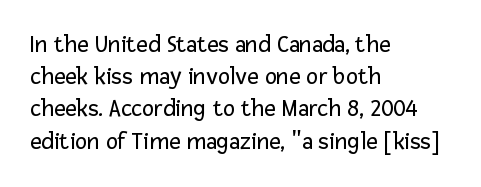
These lines keep a tight, regular rhythm from letter to letter. This sample is left-justified, so line endings fall wherever the words run out. The space between consecutive lines is moderate. Do the letters lean? They stand straight. The passage shown is not underscored anywhere. Stems and bowls with no extra thickness — not bold.
